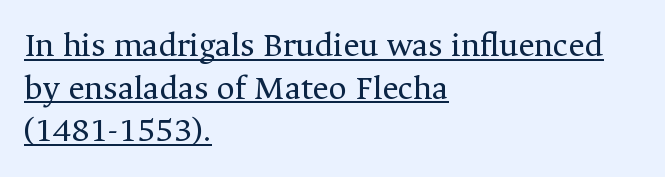
The image shows 35 px regular-weight serif type, upright; set left-aligned, line spacing 1.22x, normal letter spacing, underlined; medium stroke contrast and a medium x-height.
